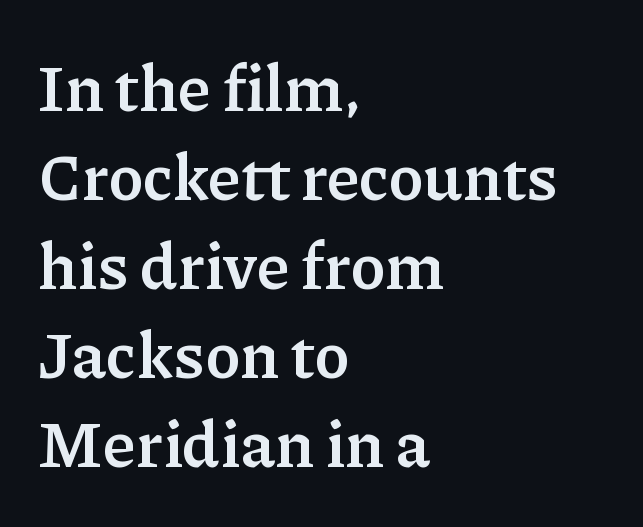
The image shows 65 px semibold serif type, upright; set left-aligned, normal line spacing (1.37x), normal letter spacing, not underlined; low stroke contrast and a medium x-height.
